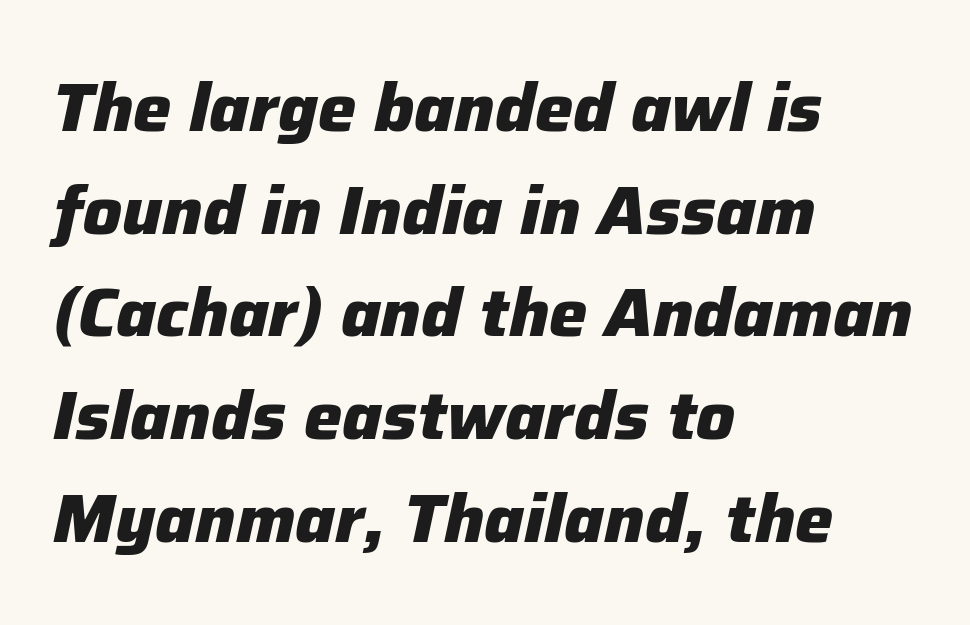
The image shows 68 px heavy type, italic (leaning right); set left-aligned, normal line spacing (1.51x), normal letter spacing, not underlined; low stroke contrast and a medium x-height.
